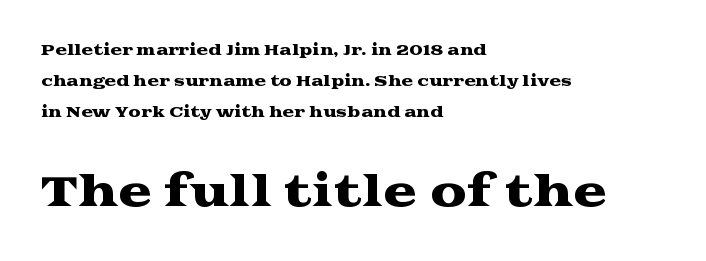
{"serif": "yes", "italic": "no", "width": "wide", "stroke_contrast": "medium", "x_height": "medium", "monospaced": "no", "underline": "no", "align": "left", "line_spacing": "loose", "line_spacing_ratio": 2.22, "letter_spacing": "normal", "letter_spacing_em": 0.0, "larger_block": "second", "size_ratio": 2.93, "glyph_px": 41}
